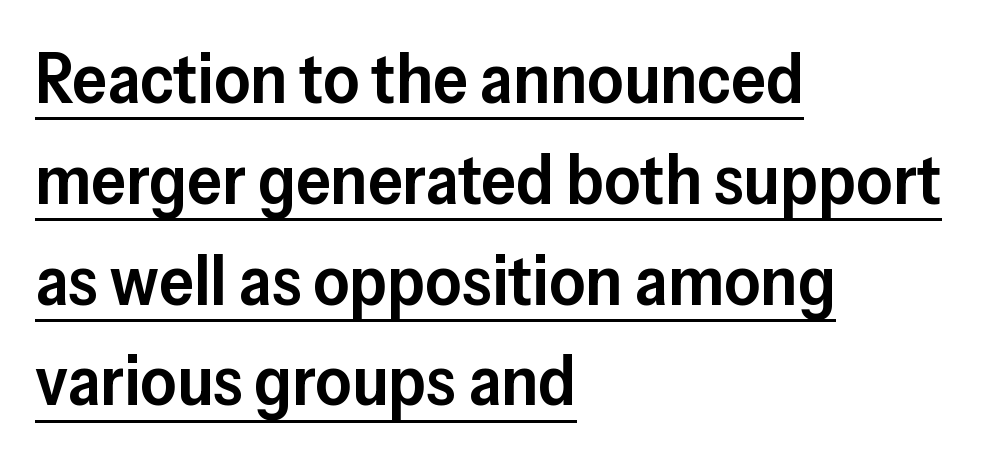
{"serif": "no", "italic": "no", "bold": "semi", "weight": "semibold", "width": "normal", "stroke_contrast": "low", "x_height": "medium", "monospaced": "no", "underline": "yes", "align": "left", "line_spacing": "normal", "line_spacing_ratio": 1.44, "letter_spacing": "normal", "letter_spacing_em": 0.0, "glyph_px": 70}
